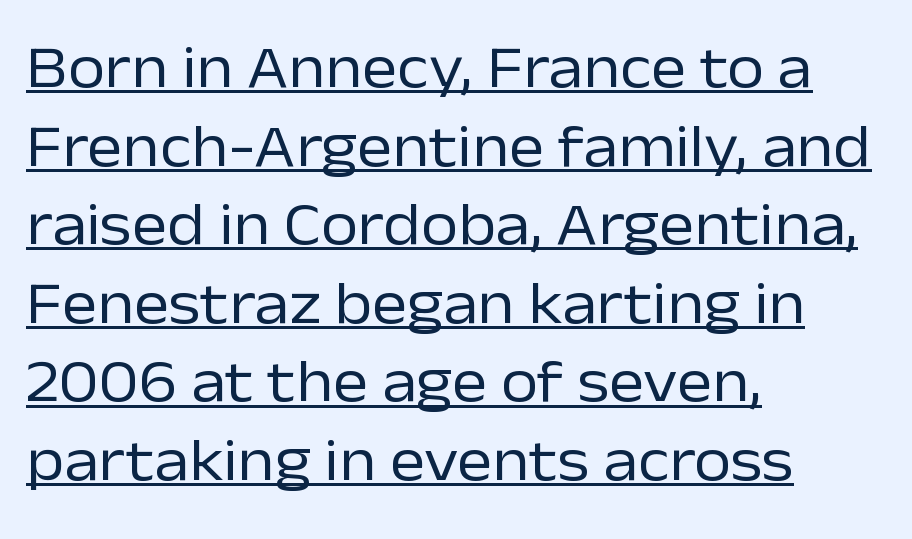
The image shows 60 px regular-weight sans-serif type, upright; set left-aligned, normal line spacing (1.31x), normal letter spacing, underlined; low stroke contrast and a medium x-height.
